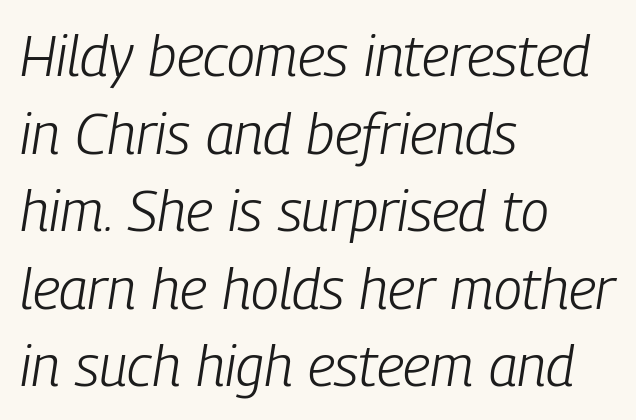
Q: Is the text bold? A: No.
Q: Is the text italic (slanted)? A: Yes, it leans right by about 9 degrees.
Q: Is the text underlined? A: No.
Q: How is the paragraph aligned? A: Left-aligned.
Q: Is the spacing between letters normal or unusually wide? A: Normal.
Q: Is the spacing between lines tight, normal or loose? A: Normal.
Q: Width (condensed, normal, or wide)? A: Condensed.
Q: Stroke contrast? A: Low.
Q: x-height? A: Medium.
Q: Monospaced? A: No.
